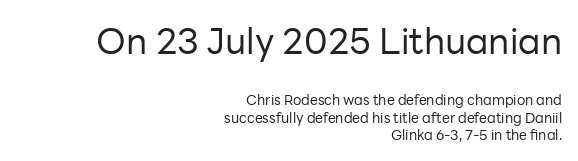
{"serif": "no", "italic": "no", "bold": "no", "weight": "regular", "width": "normal", "stroke_contrast": "low", "x_height": "medium", "monospaced": "no", "underline": "no", "align": "right", "line_spacing": "normal", "line_spacing_ratio": 1.26, "letter_spacing": "normal", "letter_spacing_em": 0.0, "larger_block": "first", "size_ratio": 2.57, "glyph_px": 36}
